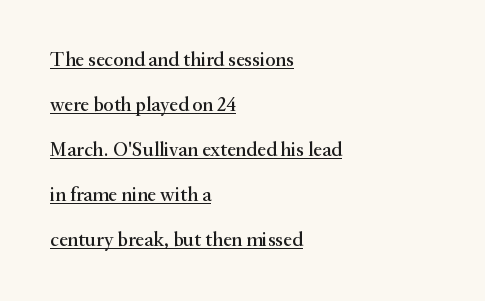
The image shows 20 px text type, upright; set left-aligned, loose line spacing (2.25x), normal letter spacing, underlined.
